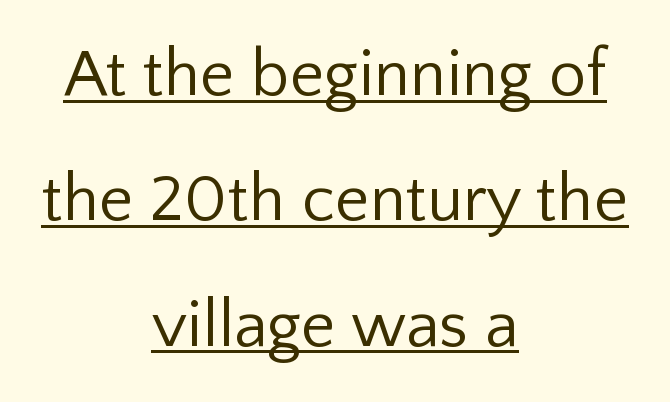
Q: Is the text bold? A: No.
Q: Is the text italic (slanted)? A: No, it is upright.
Q: Is the typeface a serif or a sans-serif typeface? A: Sans-serif.
Q: Is the text underlined? A: Yes.
Q: How is the paragraph aligned? A: Centered.
Q: Is the spacing between letters normal or unusually wide? A: Normal.
Q: Width (condensed, normal, or wide)? A: Normal.
Q: Stroke contrast? A: Low.
Q: x-height? A: Medium.
Q: Monospaced? A: No.
